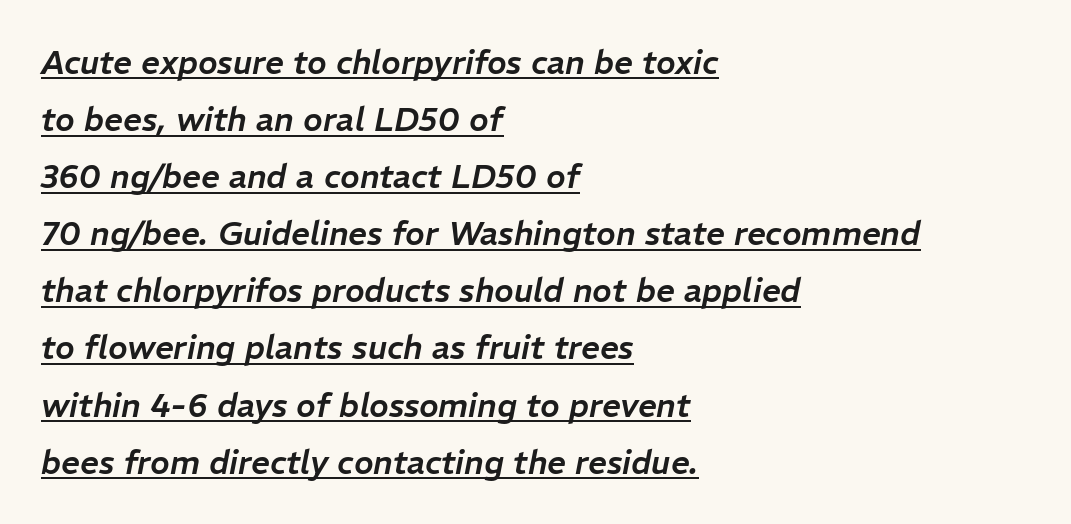
The image shows 33 px text type, italic (leaning right); set left-aligned, line spacing 1.73x, normal letter spacing, underlined; low stroke contrast and a medium x-height.
